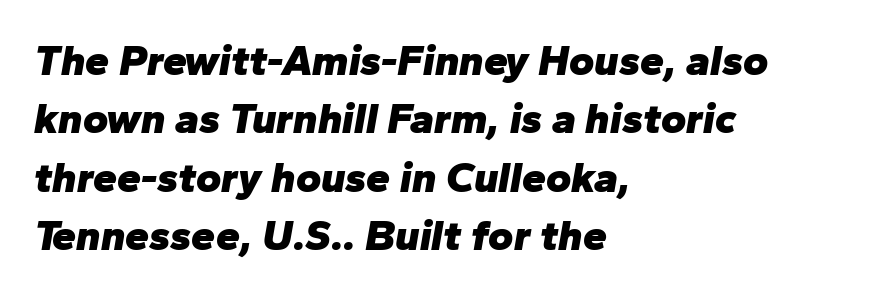
The image shows 43 px heavy type, italic (leaning right); set left-aligned, normal line spacing (1.36x), normal letter spacing, not underlined; low stroke contrast and a medium x-height.
